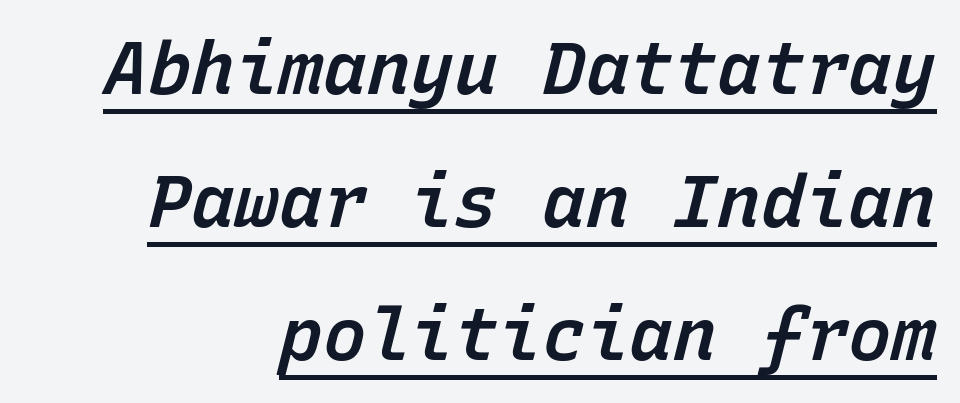
{"italic": "yes", "lean": "right", "slant_degrees": 15, "bold": "semi", "weight": "semibold", "width": "normal", "stroke_contrast": "low", "x_height": "medium", "monospaced": "yes", "underline": "yes", "align": "right", "line_spacing_ratio": 1.82, "letter_spacing": "normal", "letter_spacing_em": 0.0, "glyph_px": 73}
